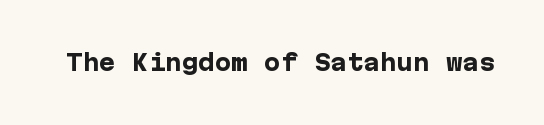
{"italic": "no", "bold": "yes", "underline": "no", "letter_spacing": "normal", "letter_spacing_em": 0.0, "glyph_px": 22}
